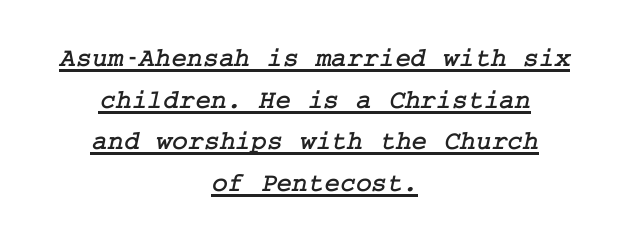
The passage shown has conventional tracking throughout. Does a line run under the words? Yes, clearly. Short and long lines alike share a common midpoint. This block has exactly the height ordinary leading produces.
